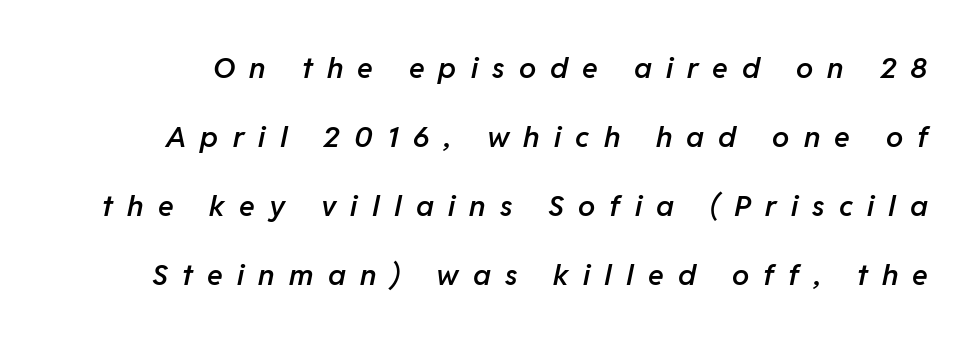
The image shows 29 px semibold type, italic (leaning right); set loose line spacing (2.38x), unusually wide letter spacing (+0.49 em), not underlined; low stroke contrast and a medium x-height.
